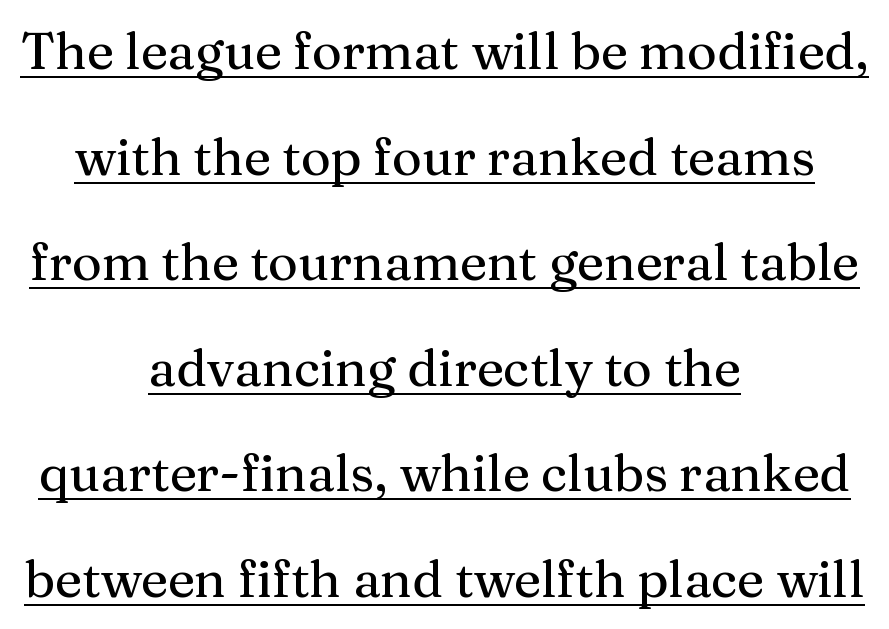
Here the glyphs are tracked normally, forming tight word shapes. Each line of the rendering has a horizontal stroke beneath the glyphs. In terms of letterform style, serifs are clearly present. Vertical spacing — loose. Posture: vertical. Spacing verdict: proportional, widths tailored to each character.
